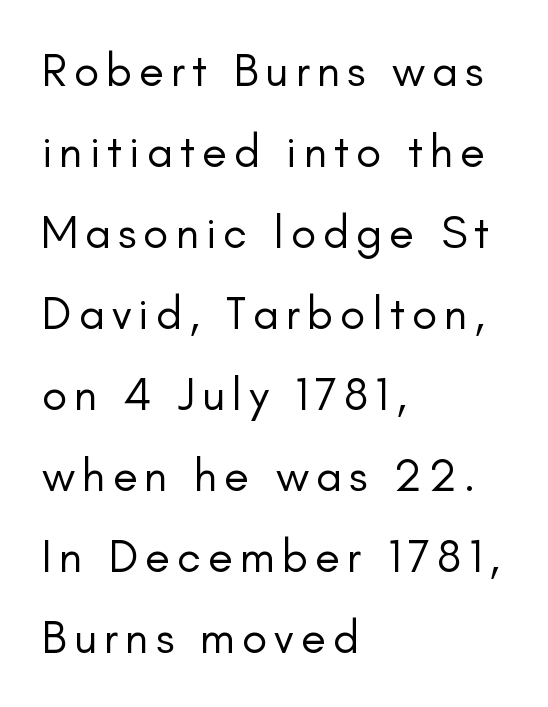
Q: Is the text bold? A: No.
Q: Is the text italic (slanted)? A: No, it is upright.
Q: Is the typeface a serif or a sans-serif typeface? A: Sans-serif.
Q: Is the text underlined? A: No.
Q: How is the paragraph aligned? A: Left-aligned.
Q: Width (condensed, normal, or wide)? A: Normal.
Q: Stroke contrast? A: Low.
Q: x-height? A: Small.
Q: Monospaced? A: No.
